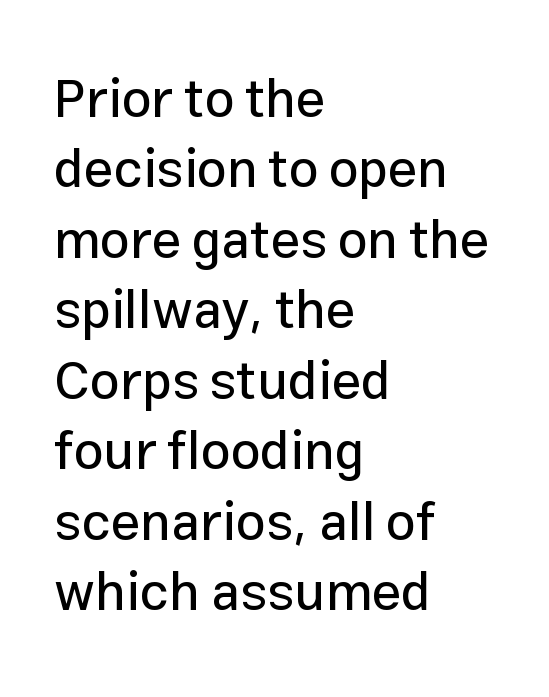
Q: Is the text italic (slanted)? A: No, it is upright.
Q: Is the typeface a serif or a sans-serif typeface? A: Sans-serif.
Q: Is the text underlined? A: No.
Q: How is the paragraph aligned? A: Left-aligned.
Q: Is the spacing between letters normal or unusually wide? A: Normal.
Q: Is the spacing between lines tight, normal or loose? A: Normal.
Q: Width (condensed, normal, or wide)? A: Normal.
Q: Stroke contrast? A: Low.
Q: x-height? A: Medium.
Q: Monospaced? A: No.
